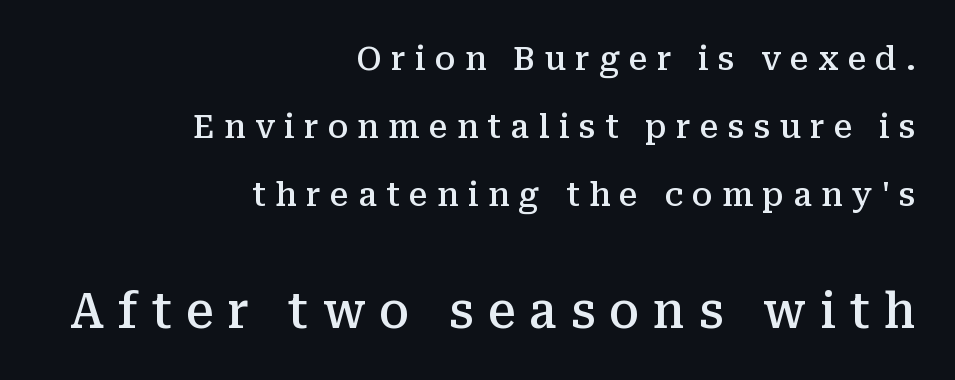
Q: Is the text bold? A: Semi-bold.
Q: Is the text italic (slanted)? A: No, it is upright.
Q: Is the typeface a serif or a sans-serif typeface? A: Serif.
Q: Is the text underlined? A: No.
Q: How is the paragraph aligned? A: Right-aligned.
Q: Is the spacing between letters normal or unusually wide? A: Unusually wide.
Q: Is the spacing between lines tight, normal or loose? A: Loose.
Q: Which block of text is set in a larger size, the first (top) or the second (bottom)? A: The second (bottom) one.
Q: Width (condensed, normal, or wide)? A: Normal.
Q: Stroke contrast? A: Medium.
Q: x-height? A: Medium.
Q: Monospaced? A: No.
